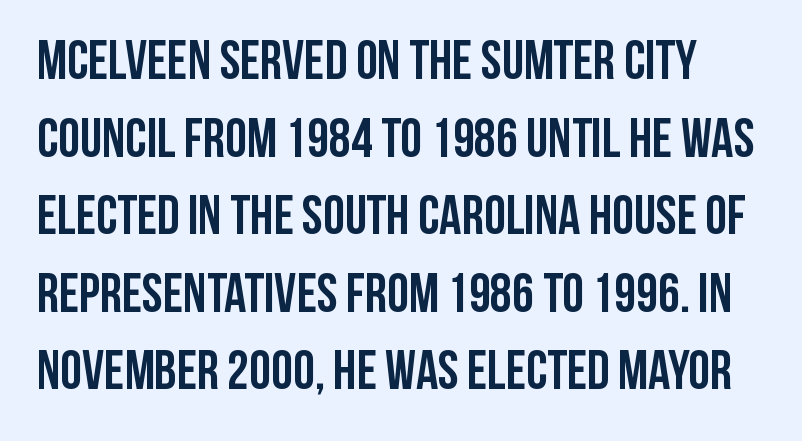
{"serif": "no", "italic": "no", "bold": "yes", "weight": "semibold", "width": "condensed", "stroke_contrast": "low", "x_height": "large", "monospaced": "no", "underline": "no", "line_spacing": "normal", "line_spacing_ratio": 1.41, "letter_spacing": "normal", "letter_spacing_em": 0.0, "glyph_px": 55}
